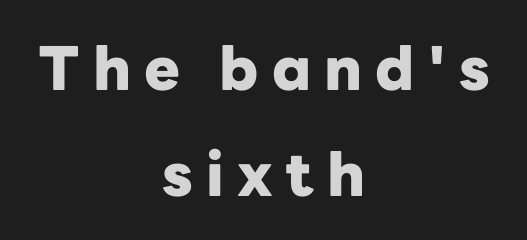
Q: Is the text bold? A: Yes.
Q: Is the text italic (slanted)? A: No, it is upright.
Q: Is the typeface a serif or a sans-serif typeface? A: Sans-serif.
Q: Is the text underlined? A: No.
Q: How is the paragraph aligned? A: Centered.
Q: Is the spacing between letters normal or unusually wide? A: Unusually wide.
Q: Width (condensed, normal, or wide)? A: Normal.
Q: Stroke contrast? A: Low.
Q: x-height? A: Medium.
Q: Monospaced? A: No.
